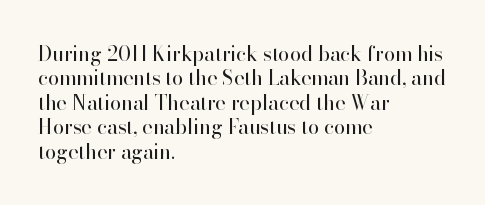
{"italic": "no", "bold": "no", "underline": "no", "align": "left", "line_spacing_ratio": 1.22, "letter_spacing": "normal", "letter_spacing_em": 0.0, "glyph_px": 20}
